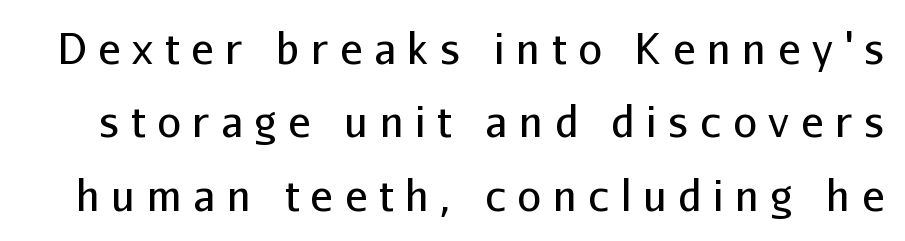
The image shows 42 px regular-weight sans-serif type, upright; set line spacing 1.75x, unusually wide letter spacing (+0.28 em), not underlined; low stroke contrast and a medium x-height.
